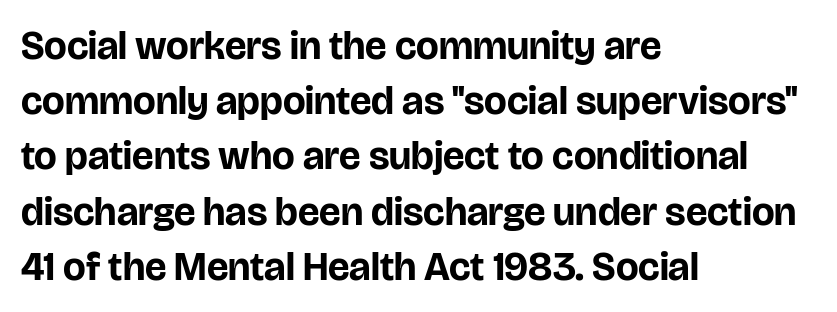
Q: Is the text bold? A: Yes.
Q: Is the text italic (slanted)? A: No, it is upright.
Q: Is the typeface a serif or a sans-serif typeface? A: Sans-serif.
Q: Is the text underlined? A: No.
Q: How is the paragraph aligned? A: Left-aligned.
Q: Is the spacing between letters normal or unusually wide? A: Normal.
Q: Is the spacing between lines tight, normal or loose? A: Normal.
Q: Width (condensed, normal, or wide)? A: Normal.
Q: Stroke contrast? A: Low.
Q: x-height? A: Large.
Q: Monospaced? A: No.
